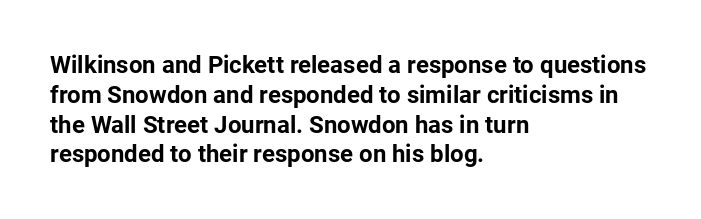
The image shows 24 px bold type, upright; set left-aligned, line spacing 1.24x, normal letter spacing, not underlined.
